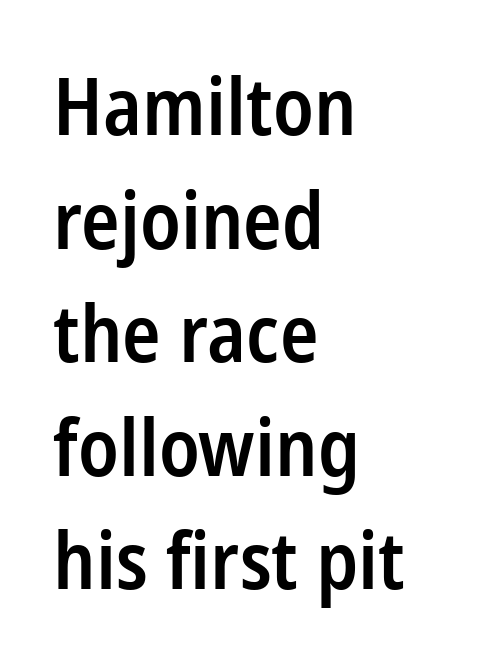
Honestly, the row spacing looks completely unremarkable. The type family on display is of the sans-serif kind. Layout note: lines flush left. Proportional: the letters do not fall into vertical columns.
